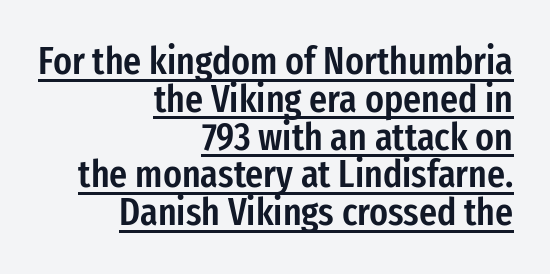
Q: Is the text bold? A: Semi-bold.
Q: Is the text italic (slanted)? A: No, it is upright.
Q: Is the typeface a serif or a sans-serif typeface? A: Sans-serif.
Q: Is the text underlined? A: Yes.
Q: How is the paragraph aligned? A: Right-aligned.
Q: Is the spacing between letters normal or unusually wide? A: Normal.
Q: Is the spacing between lines tight, normal or loose? A: Tight.
Q: Width (condensed, normal, or wide)? A: Condensed.
Q: Stroke contrast? A: Low.
Q: x-height? A: Medium.
Q: Monospaced? A: No.
